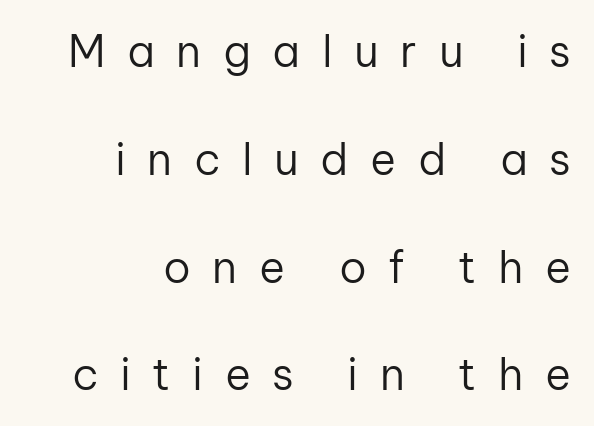
Grotesque or geometric, the face here clearly has no serifs. The passage shown is typed in a proportional face where columns would drift. These glyphs show unthickened strokes, regular width or finer. You could fit nearly another row in the gap between these rows. The tracking jumps out immediately: characters are airy and widely separated. The letters stand upright; this is a roman face.
